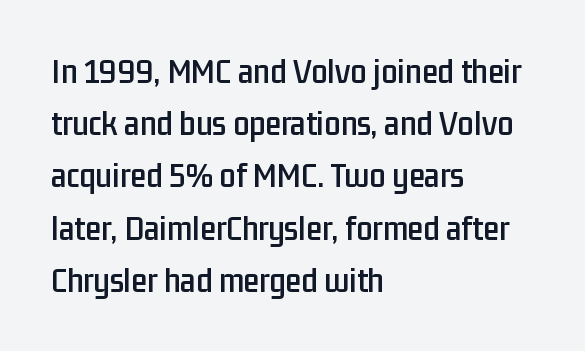
The image shows 36 px condensed sans-serif type, upright; set left-aligned, normal line spacing (1.45x), normal letter spacing, not underlined; low stroke contrast and a medium x-height.
